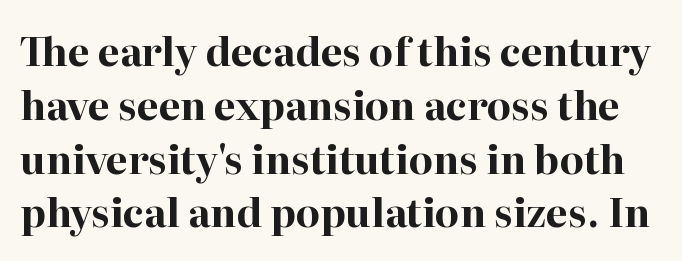
No word sits above an underline. Varying glyph widths throughout — classic text-font behaviour. The lettering holds an erect, upright posture throughout. Regarding serifs, this sample has them.
